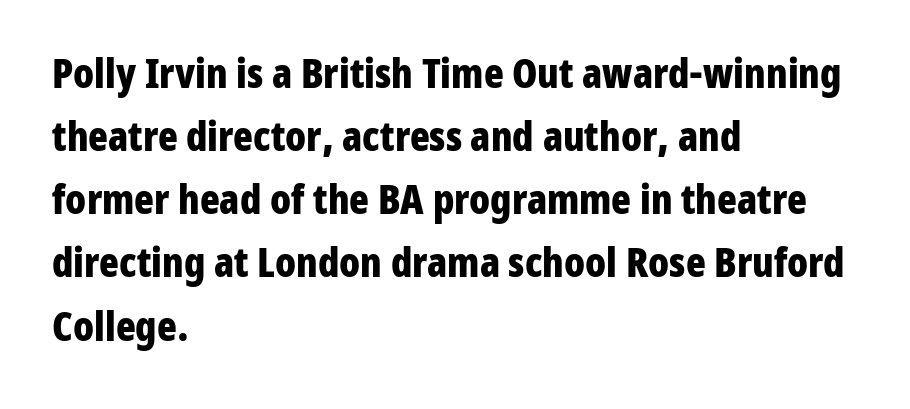
The image shows 41 px bold, condensed sans-serif type, upright; set left-aligned, normal line spacing (1.54x), normal letter spacing, not underlined; low stroke contrast and a medium x-height.
